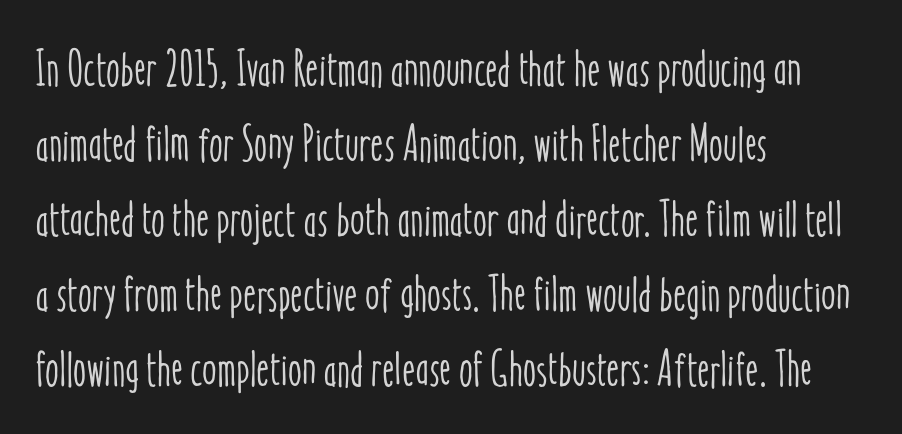
Vertically, the passage feels balanced, rows spaced as you'd expect. Vertical strokes here are truly vertical. Line beginnings align vertically; line endings do not. The passage shown is not underscored anywhere. Here the designer chose a conventional face with non-uniform glyph widths. Look at the tracking — it's just the regular setting, nothing added.
